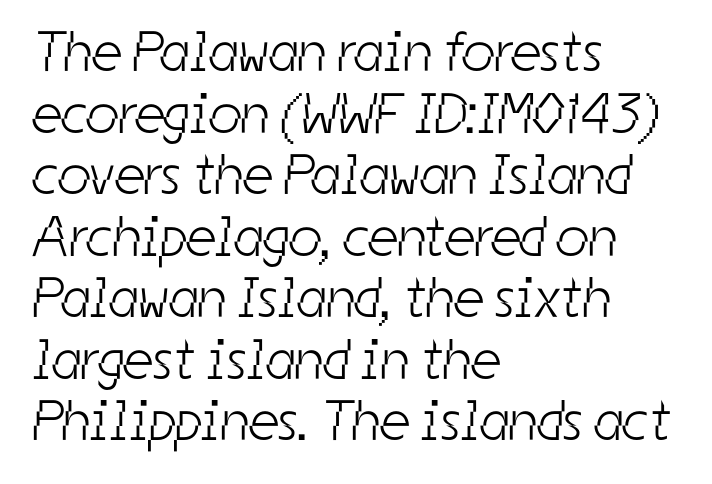
Spacing between characters is what you'd get straight out of the box. The strip under each line holds only bare page. Quick note: interline space is minimal. The characters display no serif detailing; their extremities are plain. Do the characters align in a grid? No, the font is proportional. Alignment: flush left.
